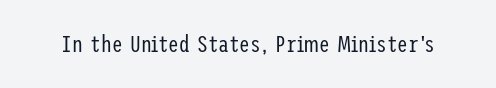
Only glyphs here, with clear space below each row. Notice how the stems are strictly vertical — no italics here. Between one letter and the next there's only the usual sliver of space. Is this a heavy cut? Hardly; it is regular or lighter.
